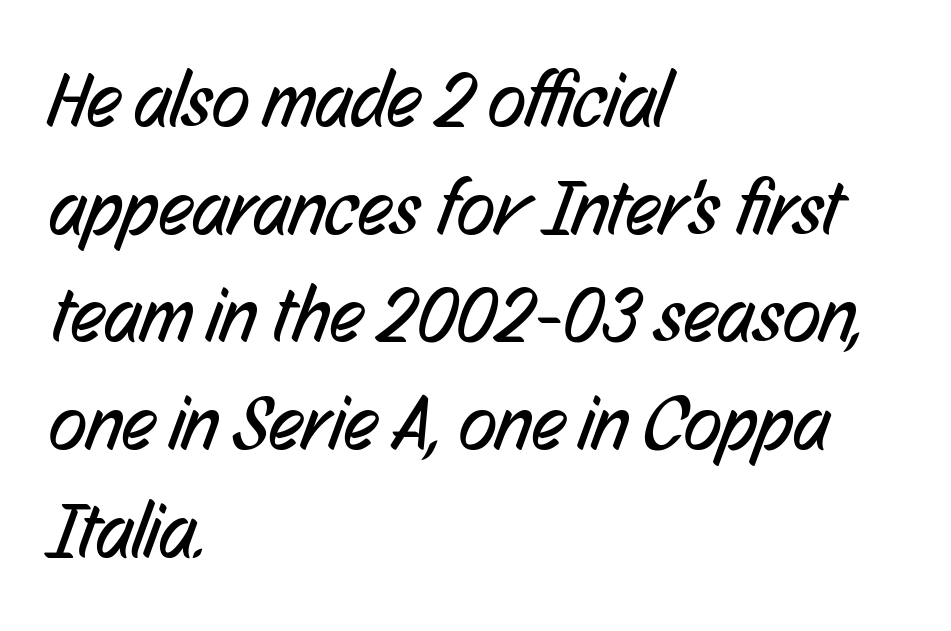
{"serif": "no", "bold": "no", "weight": "regular", "width": "condensed", "stroke_contrast": "low", "x_height": "medium", "monospaced": "no", "underline": "no", "align": "left", "line_spacing": "normal", "line_spacing_ratio": 1.38, "letter_spacing": "normal", "letter_spacing_em": 0.0, "glyph_px": 78}
